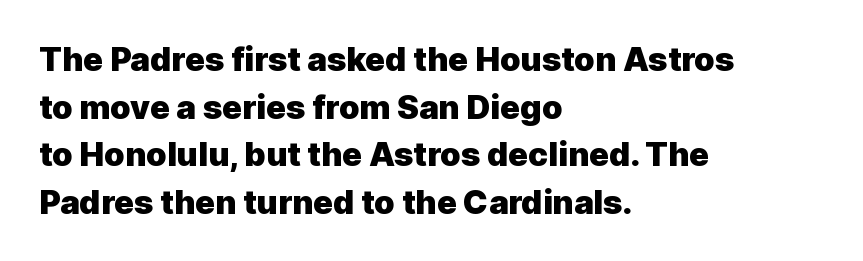
{"serif": "no", "italic": "no", "bold": "yes", "weight": "heavy", "width": "normal", "x_height": "medium", "monospaced": "no", "underline": "no", "align": "left", "line_spacing": "normal", "line_spacing_ratio": 1.44, "letter_spacing": "normal", "letter_spacing_em": 0.0, "glyph_px": 33}
